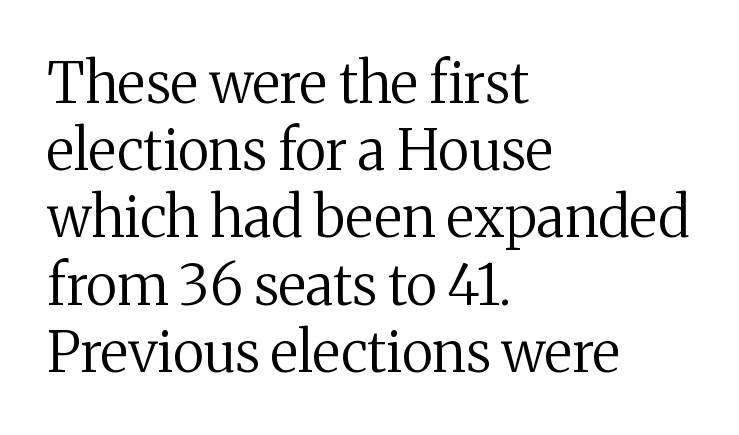
Q: Is the text bold? A: No.
Q: Is the text italic (slanted)? A: No, it is upright.
Q: Is the typeface a serif or a sans-serif typeface? A: Serif.
Q: Is the text underlined? A: No.
Q: How is the paragraph aligned? A: Left-aligned.
Q: Is the spacing between letters normal or unusually wide? A: Normal.
Q: Width (condensed, normal, or wide)? A: Normal.
Q: Stroke contrast? A: Medium.
Q: x-height? A: Medium.
Q: Monospaced? A: No.
